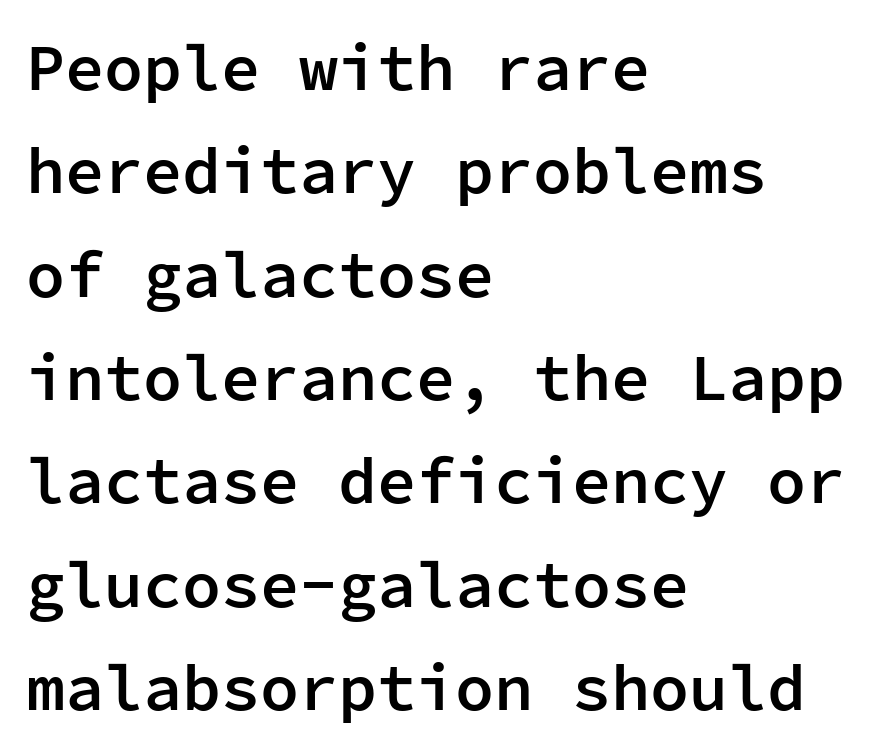
Q: Is the text bold? A: Semi-bold.
Q: Is the text italic (slanted)? A: No, it is upright.
Q: Is the typeface a serif or a sans-serif typeface? A: Sans-serif.
Q: Is the text underlined? A: No.
Q: How is the paragraph aligned? A: Left-aligned.
Q: Is the spacing between letters normal or unusually wide? A: Normal.
Q: Is the spacing between lines tight, normal or loose? A: Normal.
Q: Width (condensed, normal, or wide)? A: Normal.
Q: Stroke contrast? A: Low.
Q: x-height? A: Medium.
Q: Monospaced? A: Yes.
